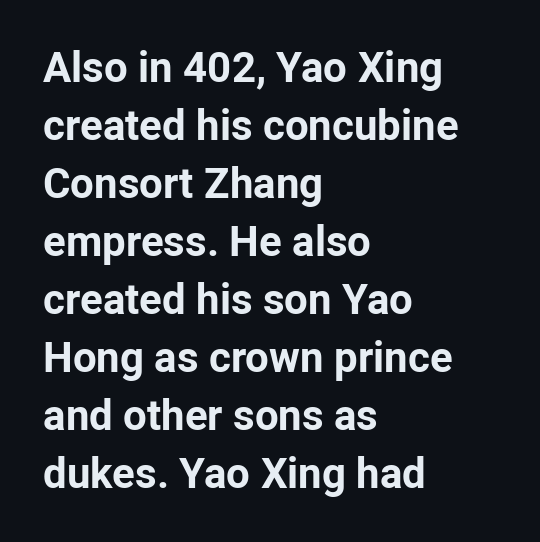
The image shows 42 px bold sans-serif type, upright; set left-aligned, normal line spacing (1.38x), normal letter spacing, not underlined; low stroke contrast and a medium x-height.
